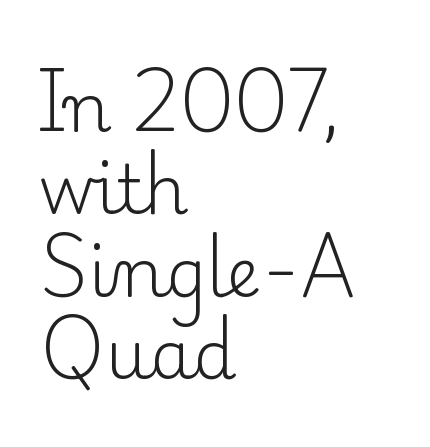
Q: Is the text bold? A: No.
Q: Is the text italic (slanted)? A: No, it is upright.
Q: Is the text underlined? A: No.
Q: How is the paragraph aligned? A: Left-aligned.
Q: Is the spacing between letters normal or unusually wide? A: Normal.
Q: Width (condensed, normal, or wide)? A: Normal.
Q: Stroke contrast? A: Low.
Q: x-height? A: Small.
Q: Monospaced? A: No.
